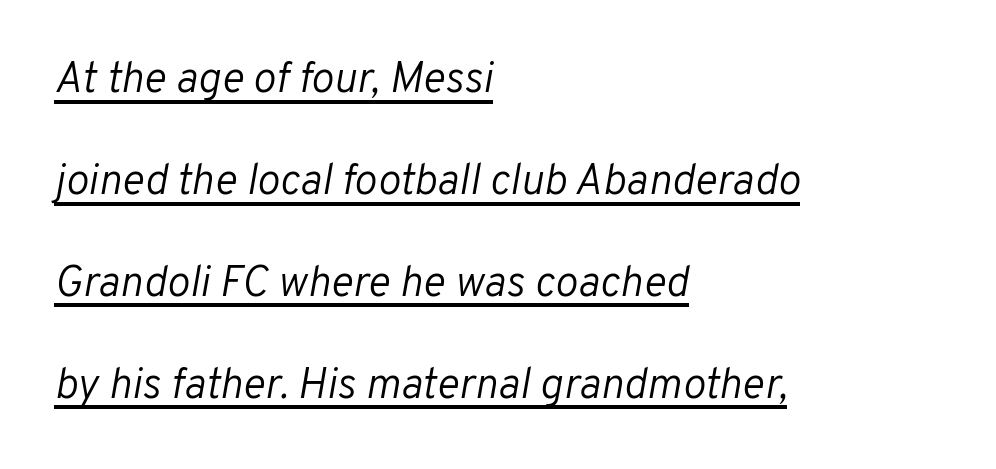
{"italic": "yes", "lean": "right", "slant_degrees": 10, "bold": "no", "weight": "light", "width": "normal", "stroke_contrast": "low", "x_height": "medium", "monospaced": "no", "underline": "yes", "align": "left", "line_spacing": "loose", "line_spacing_ratio": 2.37, "letter_spacing": "normal", "letter_spacing_em": 0.0, "glyph_px": 43}
